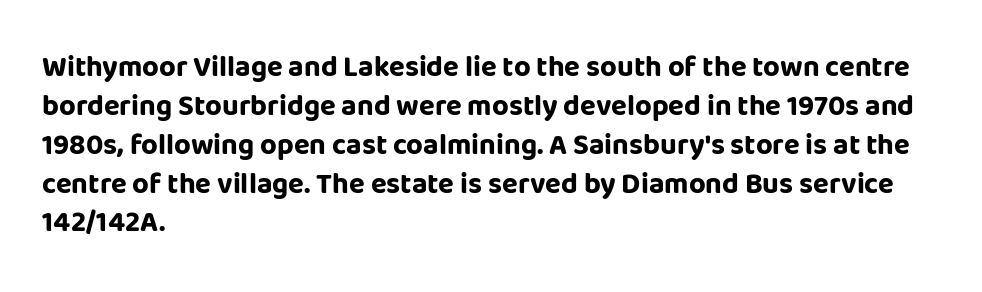
{"serif": "no", "italic": "no", "bold": "yes", "weight": "bold", "width": "normal", "stroke_contrast": "low", "x_height": "large", "monospaced": "no", "underline": "no", "align": "left", "line_spacing": "normal", "line_spacing_ratio": 1.34, "letter_spacing": "normal", "letter_spacing_em": 0.0, "glyph_px": 29}
